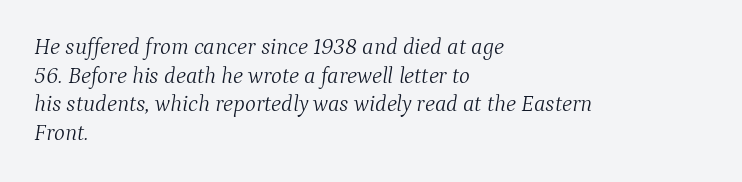
{"italic": "yes", "lean": "right", "slant_degrees": 9, "bold": "no", "underline": "no", "align": "left", "line_spacing": "normal", "line_spacing_ratio": 1.25, "letter_spacing": "normal", "letter_spacing_em": 0.0, "glyph_px": 23}
